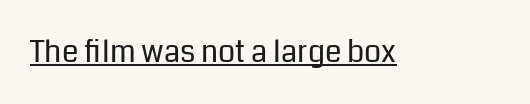
Q: Is the text bold? A: No.
Q: Is the text italic (slanted)? A: No, it is upright.
Q: Is the typeface a serif or a sans-serif typeface? A: Sans-serif.
Q: Is the text underlined? A: Yes.
Q: Is the spacing between letters normal or unusually wide? A: Normal.
Q: Width (condensed, normal, or wide)? A: Normal.
Q: Stroke contrast? A: Low.
Q: x-height? A: Medium.
Q: Monospaced? A: No.
